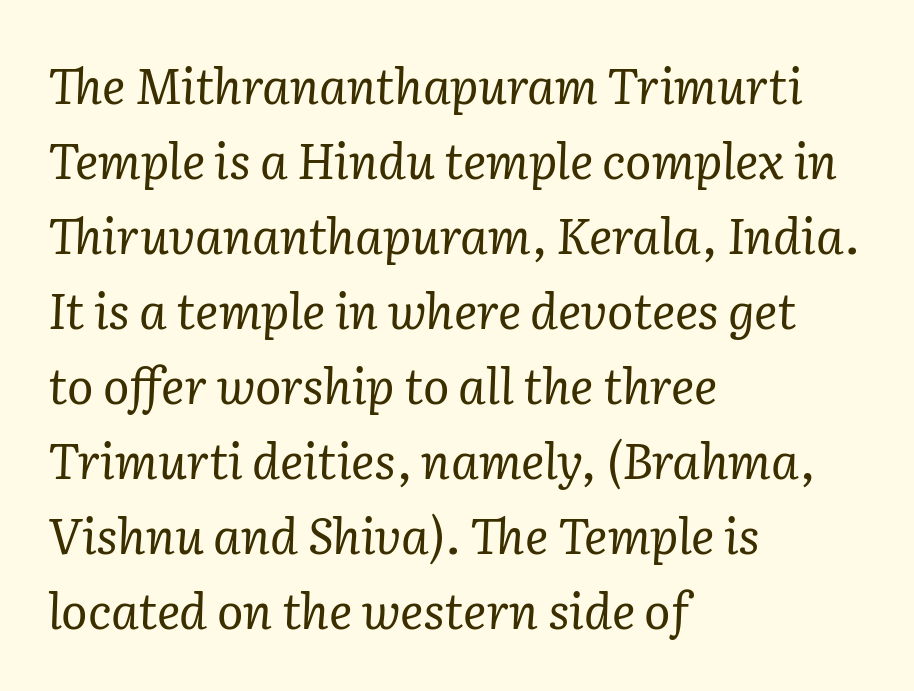
Q: Is the text bold? A: No.
Q: Is the text italic (slanted)? A: Yes, it leans right by about 2 degrees.
Q: Is the typeface a serif or a sans-serif typeface? A: Serif.
Q: Is the text underlined? A: No.
Q: How is the paragraph aligned? A: Left-aligned.
Q: Is the spacing between letters normal or unusually wide? A: Normal.
Q: Is the spacing between lines tight, normal or loose? A: Normal.
Q: Width (condensed, normal, or wide)? A: Normal.
Q: Stroke contrast? A: Low.
Q: x-height? A: Medium.
Q: Monospaced? A: No.
